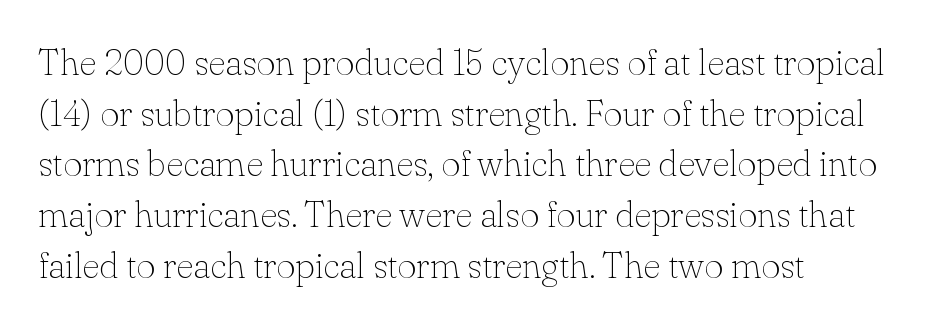
The image shows 37 px thin serif type, upright; set left-aligned, normal line spacing (1.37x), normal letter spacing, not underlined; low stroke contrast and a small x-height.
